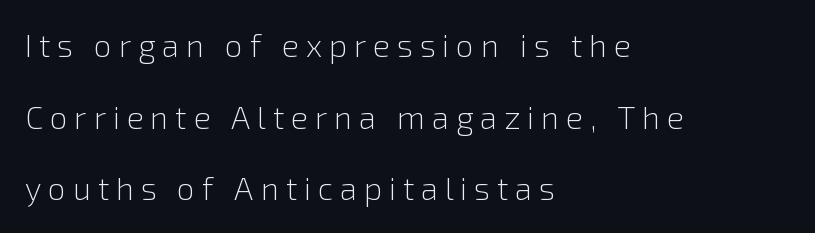
The font is comparable to plain body text, perhaps lighter. In CSS terms this would be text-align: left. No word sits above an underline. A typesetter would call this proportional, since set widths differ per character. Leading: increased.
